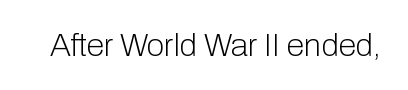
The image shows 32 px light sans-serif type, upright; set normal letter spacing, not underlined; low stroke contrast and a medium x-height.
